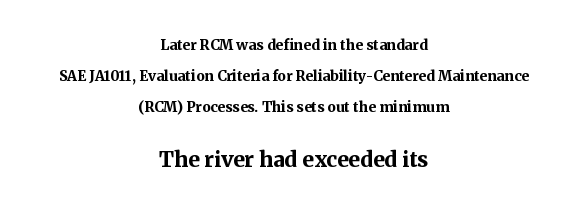
The image shows 21 px bold type, upright; set centered, loose line spacing (2.23x), normal letter spacing, not underlined; the second (bottom) block is 1.5x larger.
